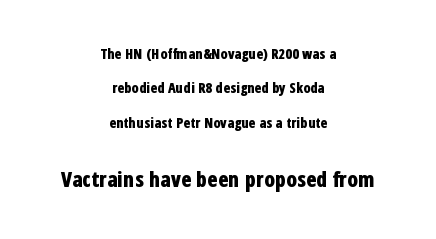
Q: Is the text bold? A: Yes.
Q: Is the text italic (slanted)? A: No, it is upright.
Q: Is the text underlined? A: No.
Q: How is the paragraph aligned? A: Centered.
Q: Is the spacing between letters normal or unusually wide? A: Normal.
Q: Is the spacing between lines tight, normal or loose? A: Loose.
Q: Which block of text is set in a larger size, the first (top) or the second (bottom)? A: The second (bottom) one.
